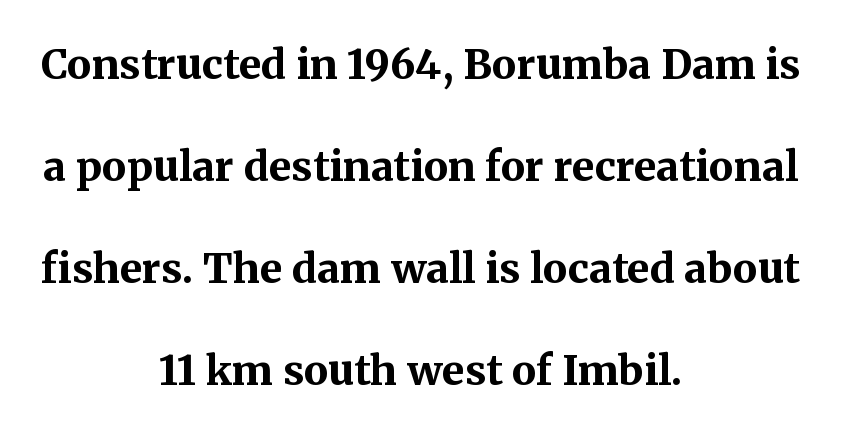
One-word summary of the alignment: center. These lines are composed in type with serifs. Bold? Absolutely — the strokes are thick and heavy. The rendering uses natural spacing where letterforms have individual widths. This block would shrink considerably if given ordinary leading; it's expanded now.
